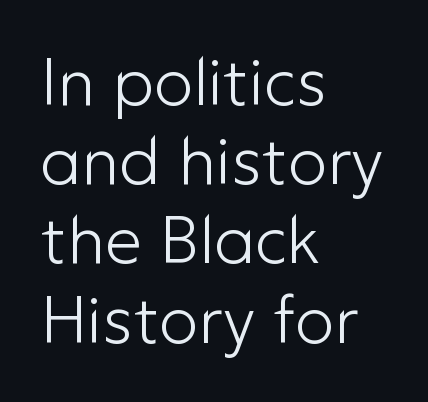
The image shows 66 px light sans-serif type, upright; set left-aligned, line spacing 1.2x, normal letter spacing, not underlined; low stroke contrast and a medium x-height.
